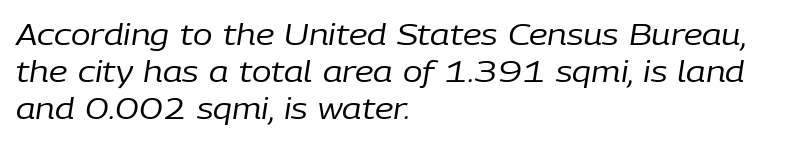
{"italic": "yes", "lean": "right", "slant_degrees": 9, "bold": "no", "weight": "regular", "width": "normal", "stroke_contrast": "low", "x_height": "medium", "monospaced": "no", "underline": "no", "align": "left", "line_spacing": "normal", "line_spacing_ratio": 1.28, "letter_spacing": "normal", "letter_spacing_em": 0.0, "glyph_px": 29}
